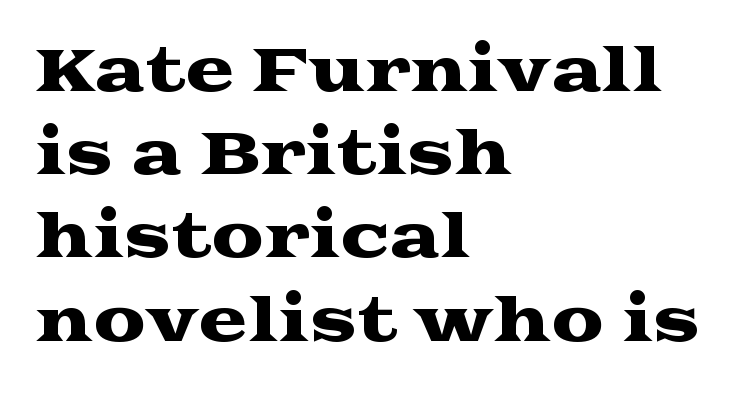
{"serif": "yes", "italic": "no", "width": "wide", "stroke_contrast": "medium", "x_height": "medium", "monospaced": "no", "underline": "no", "align": "left", "line_spacing": "normal", "line_spacing_ratio": 1.41, "letter_spacing": "normal", "letter_spacing_em": 0.0, "glyph_px": 59}
